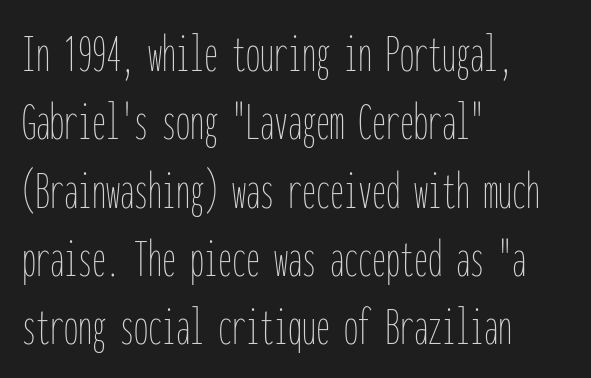
Posture: straight, roman, zero tilt. The area under the type is left untouched. The typeface has the unassuming heft of standard copy or less. Spacing between characters is what you'd get straight out of the box. Note the uniform advance width — an 'i' takes as much space as an 'm'.
